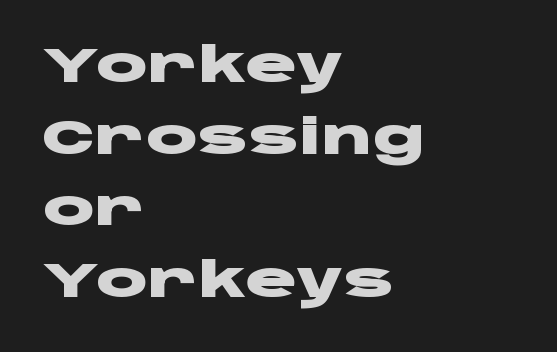
Quick note: not italic, upright. Letterform terminals end flat and unadorned throughout the passage. Evenly set lines give the paragraph a standard silhouette. Students, note that the glyphs here touch the page at normal intervals.
